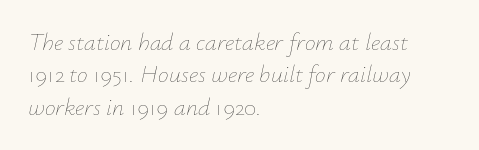
The image shows 24 px text type, italic (leaning right); set left-aligned, normal line spacing (1.35x), normal letter spacing, not underlined.
